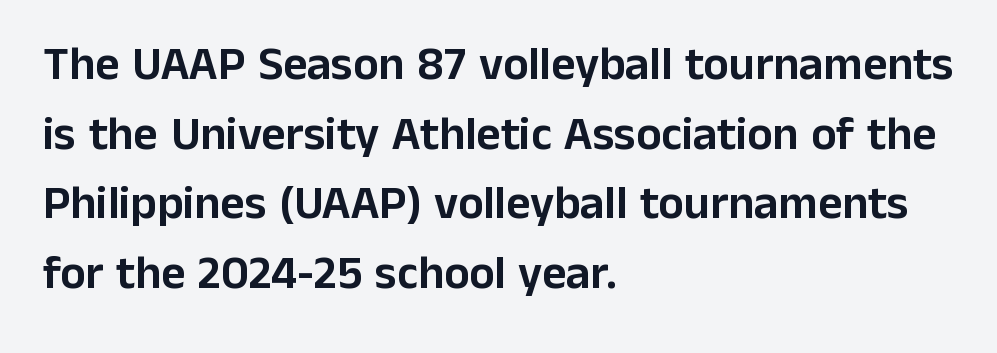
The image shows 47 px sans-serif type, upright; set left-aligned, normal line spacing (1.48x), normal letter spacing, not underlined; low stroke contrast and a medium x-height.
